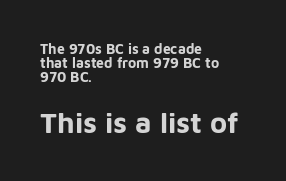
Q: Is the text bold? A: Yes.
Q: Is the text italic (slanted)? A: No, it is upright.
Q: Is the typeface a serif or a sans-serif typeface? A: Sans-serif.
Q: Is the text underlined? A: No.
Q: How is the paragraph aligned? A: Left-aligned.
Q: Is the spacing between letters normal or unusually wide? A: Normal.
Q: Is the spacing between lines tight, normal or loose? A: Tight.
Q: Which block of text is set in a larger size, the first (top) or the second (bottom)? A: The second (bottom) one.
Q: Width (condensed, normal, or wide)? A: Normal.
Q: Stroke contrast? A: Low.
Q: x-height? A: Medium.
Q: Monospaced? A: No.
